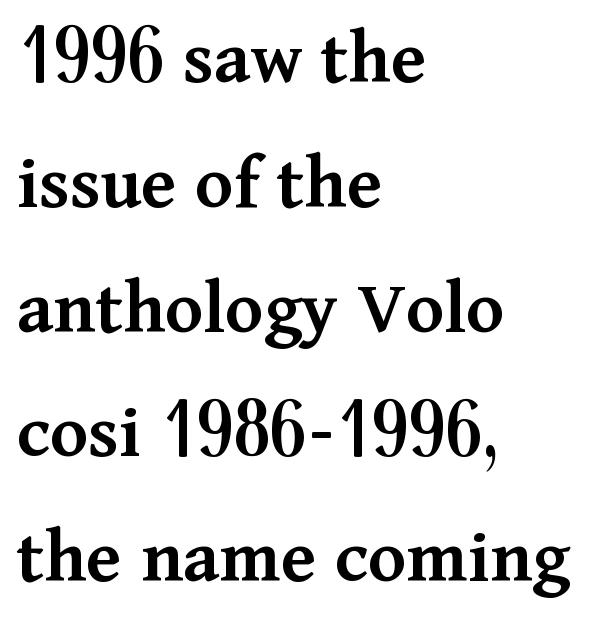
Q: Is the text bold? A: Semi-bold.
Q: Is the text italic (slanted)? A: No, it is upright.
Q: Is the typeface a serif or a sans-serif typeface? A: Serif.
Q: Is the text underlined? A: No.
Q: How is the paragraph aligned? A: Left-aligned.
Q: Is the spacing between letters normal or unusually wide? A: Normal.
Q: Is the spacing between lines tight, normal or loose? A: Normal.
Q: Width (condensed, normal, or wide)? A: Normal.
Q: Stroke contrast? A: Medium.
Q: x-height? A: Medium.
Q: Monospaced? A: No.
